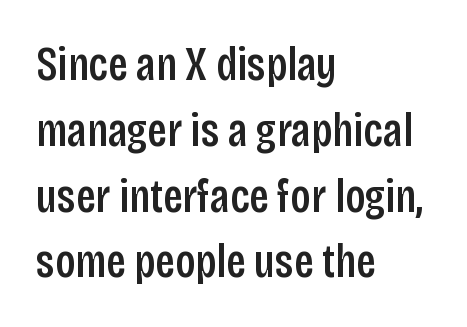
The image shows 47 px condensed sans-serif type, upright; set left-aligned, normal line spacing (1.4x), normal letter spacing, not underlined; low stroke contrast and a large x-height.
